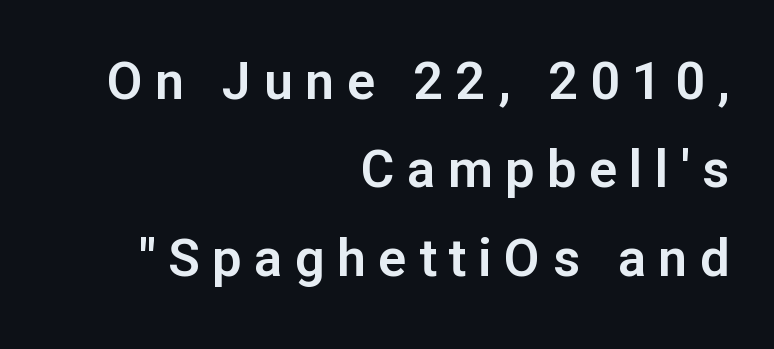
Nobody drew a line under any word here. Typographically, this falls in the sans-serif category. The passage is arranged like a letterhead date or caption credit — flush right. Evenly set lines give the paragraph a standard silhouette.
